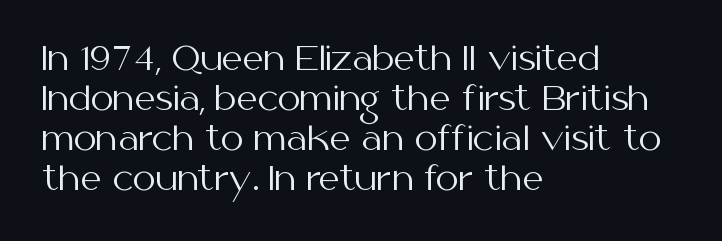
Q: Is the text bold? A: No.
Q: Is the text italic (slanted)? A: No, it is upright.
Q: Is the typeface a serif or a sans-serif typeface? A: Sans-serif.
Q: Is the text underlined? A: No.
Q: How is the paragraph aligned? A: Left-aligned.
Q: Is the spacing between letters normal or unusually wide? A: Normal.
Q: Width (condensed, normal, or wide)? A: Normal.
Q: Stroke contrast? A: Medium.
Q: x-height? A: Medium.
Q: Monospaced? A: No.
